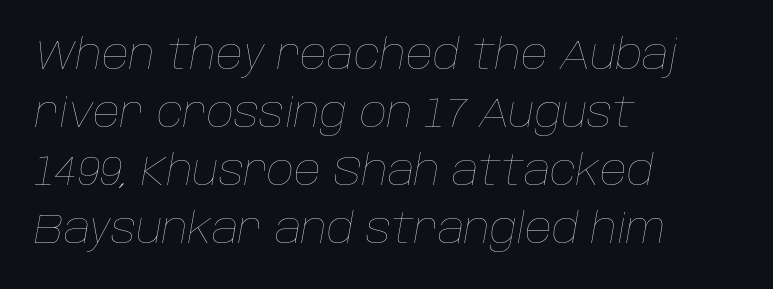
Q: Is the text bold? A: No.
Q: Is the text italic (slanted)? A: Yes, it leans right by about 10 degrees.
Q: Is the text underlined? A: No.
Q: How is the paragraph aligned? A: Left-aligned.
Q: Is the spacing between letters normal or unusually wide? A: Normal.
Q: Is the spacing between lines tight, normal or loose? A: Normal.
Q: Width (condensed, normal, or wide)? A: Normal.
Q: Stroke contrast? A: Low.
Q: x-height? A: Large.
Q: Monospaced? A: No.
